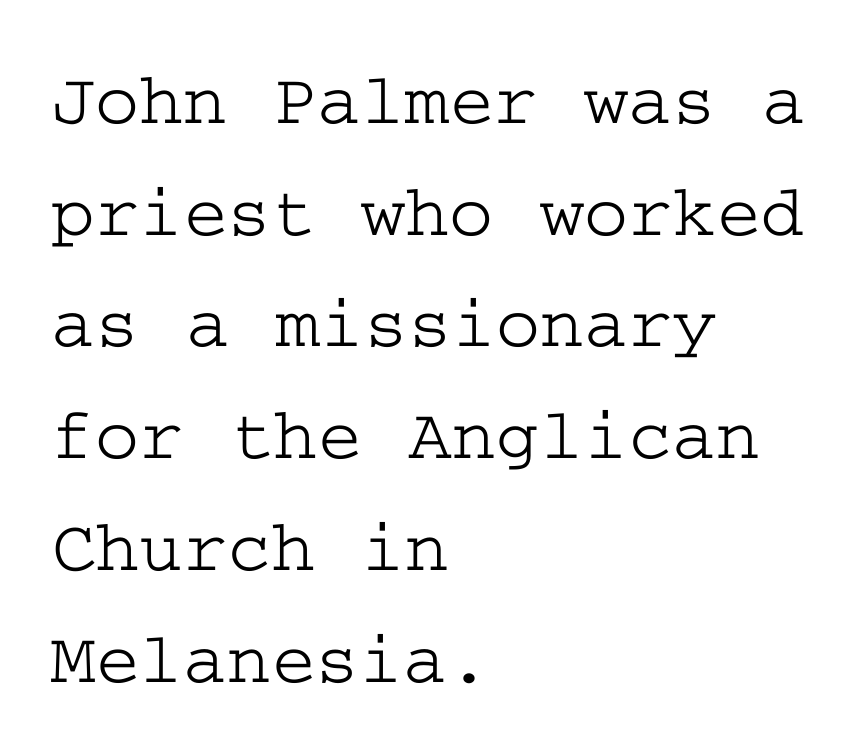
Q: Is the text italic (slanted)? A: No, it is upright.
Q: Is the typeface a serif or a sans-serif typeface? A: Serif.
Q: Is the text underlined? A: No.
Q: How is the paragraph aligned? A: Left-aligned.
Q: Is the spacing between letters normal or unusually wide? A: Normal.
Q: Is the spacing between lines tight, normal or loose? A: Normal.
Q: Width (condensed, normal, or wide)? A: Wide.
Q: Stroke contrast? A: Low.
Q: x-height? A: Medium.
